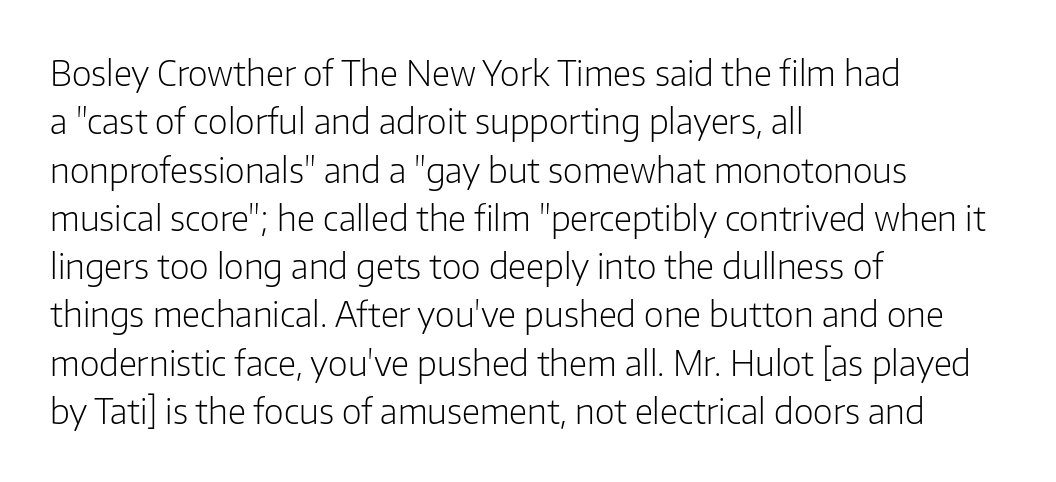
The image shows 34 px light sans-serif type, upright; set left-aligned, normal line spacing (1.42x), normal letter spacing, not underlined; low stroke contrast and a medium x-height.
